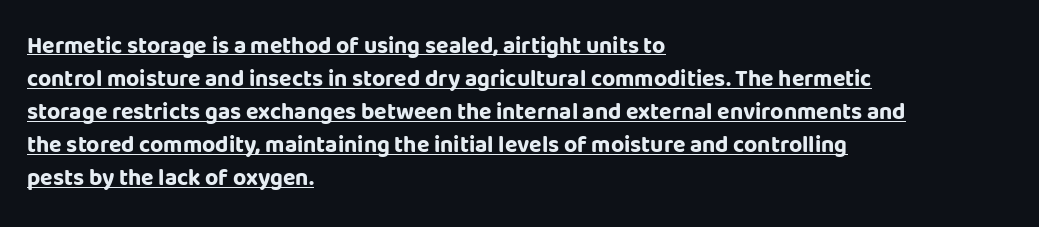
{"italic": "no", "bold": "yes", "underline": "yes", "align": "left", "line_spacing": "normal", "line_spacing_ratio": 1.44, "letter_spacing": "normal", "letter_spacing_em": 0.0, "glyph_px": 23}
